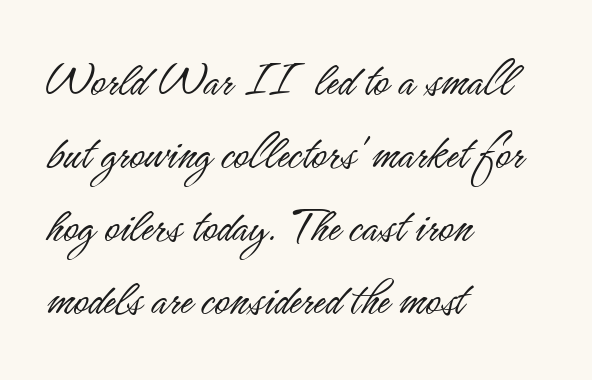
The image shows 51 px light, condensed sans-serif type; set left-aligned, normal line spacing (1.43x), normal letter spacing, not underlined; low stroke contrast and a small x-height.
